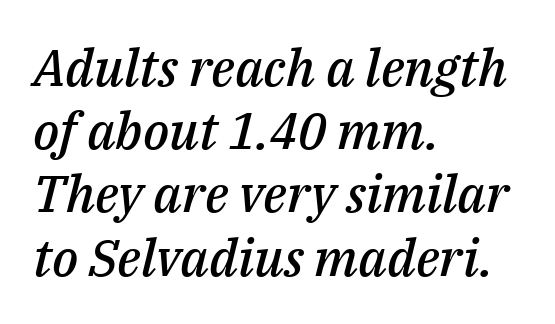
The image shows 51 px semibold type, italic (leaning right); set left-aligned, line spacing 1.24x, normal letter spacing, not underlined; medium stroke contrast and a medium x-height.
